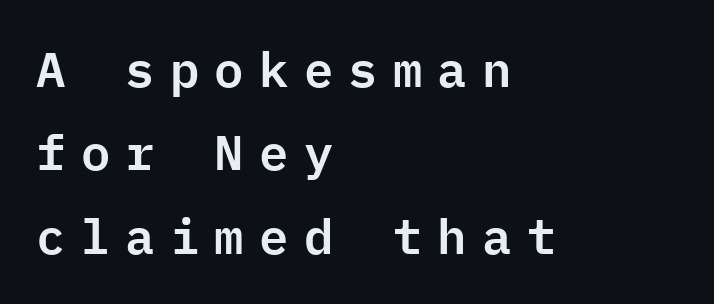
Q: Is the text italic (slanted)? A: No, it is upright.
Q: Is the typeface a serif or a sans-serif typeface? A: Sans-serif.
Q: Is the text underlined? A: No.
Q: How is the paragraph aligned? A: Left-aligned.
Q: Is the spacing between letters normal or unusually wide? A: Unusually wide.
Q: Is the spacing between lines tight, normal or loose? A: Normal.
Q: Width (condensed, normal, or wide)? A: Normal.
Q: Stroke contrast? A: Low.
Q: x-height? A: Medium.
Q: Monospaced? A: Yes.
